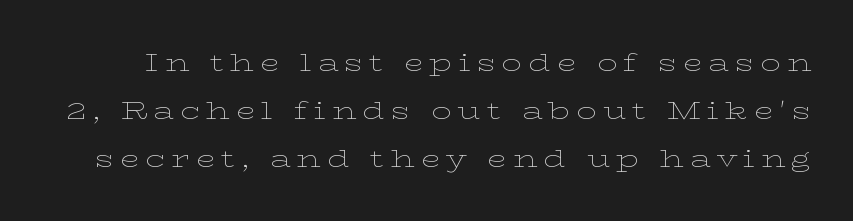
What's the leading like? Stretched, with rows far apart. Between one letter and the next there's a generous, obvious gap. The letterforms sit at book weight or below. No italicization has been applied; the sample stays upright. The specimen omits any rule beneath the text block's lines.
